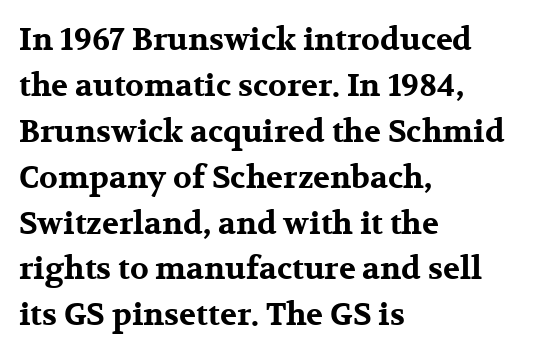
Stroke thickness is high; the sample reads as a true bold. A bare baseline throughout the passage. Type style note: has serifs. The lines in this sample share a left origin and differ only in where they stop. The line texture is even and compact thanks to regular tracking. This sample keeps an unexceptional amount of space between lines.
